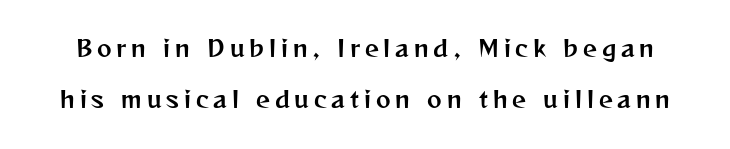
Unmarked baselines from the first word to the last. Students, note that the glyphs here are deliberately spaced far apart. Airy leading. A typesetter would mark this as roman, not italic.
